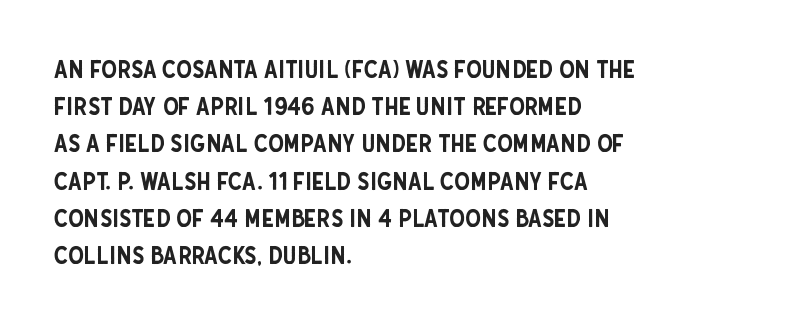
Designer's note — italics off, roman on. Compared with typical paragraphs, the rows here are spaced about the same. No word sits above an underline. Left-aligned paragraph, ragged on the right. This sample uses plain, unmodified letter spacing.
